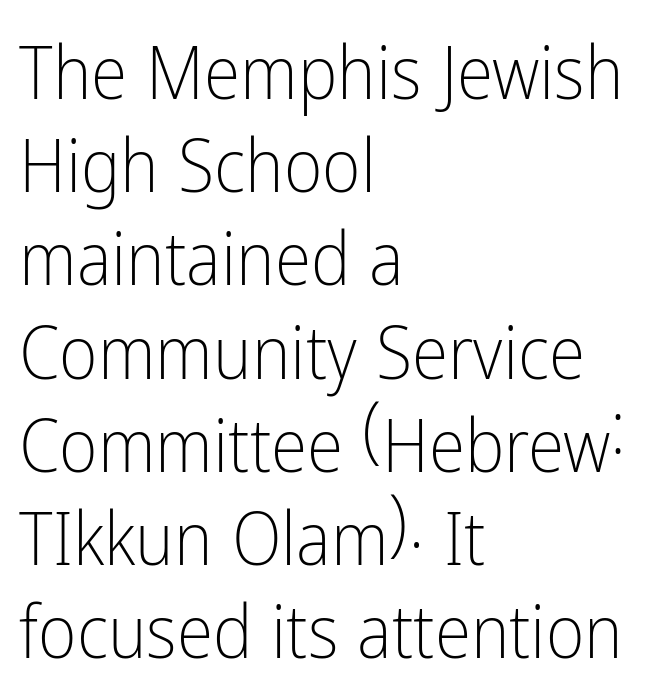
{"serif": "no", "italic": "no", "bold": "no", "weight": "light", "width": "condensed", "stroke_contrast": "low", "x_height": "medium", "monospaced": "no", "underline": "no", "align": "left", "line_spacing": "normal", "line_spacing_ratio": 1.26, "letter_spacing": "normal", "letter_spacing_em": 0.0, "glyph_px": 74}
